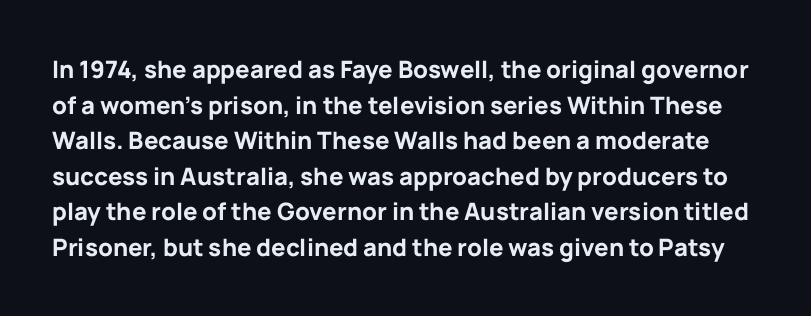
{"italic": "no", "bold": "yes", "underline": "no", "line_spacing": "normal", "line_spacing_ratio": 1.48, "letter_spacing": "normal", "letter_spacing_em": 0.0, "glyph_px": 24}
